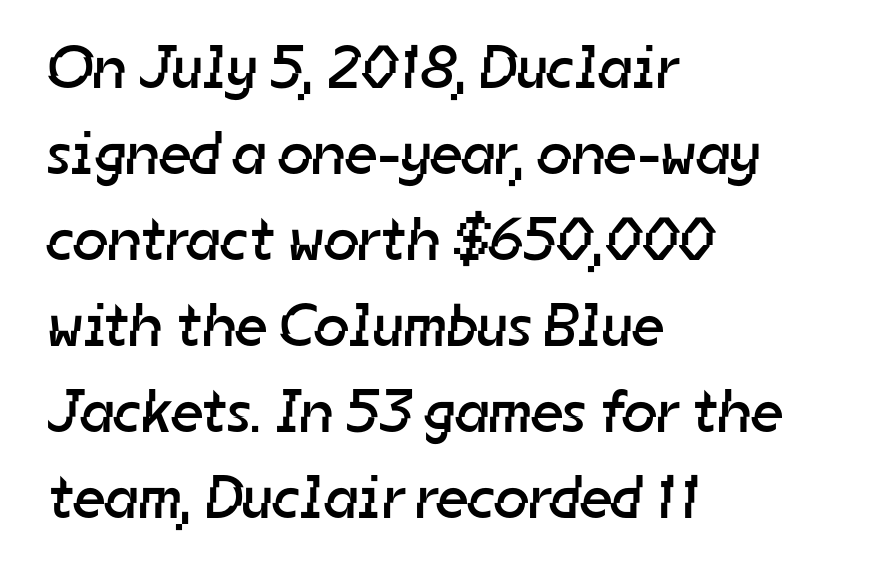
{"serif": "no", "bold": "no", "weight": "regular", "width": "normal", "stroke_contrast": "low", "x_height": "medium", "monospaced": "no", "underline": "no", "align": "left", "line_spacing": "normal", "line_spacing_ratio": 1.41, "letter_spacing": "normal", "letter_spacing_em": 0.0, "glyph_px": 61}
